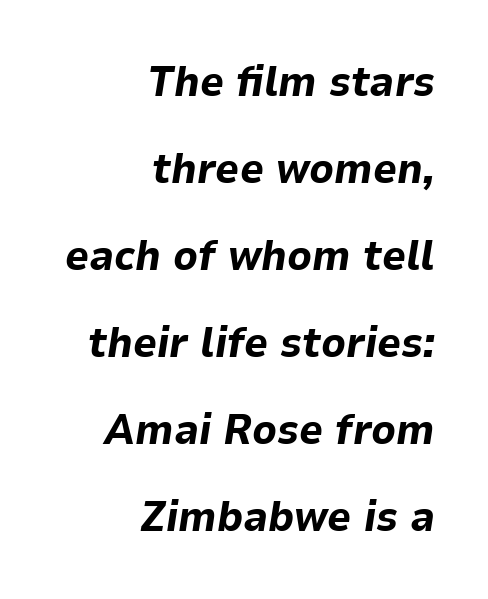
{"italic": "yes", "lean": "right", "slant_degrees": 9, "bold": "yes", "weight": "bold", "width": "normal", "stroke_contrast": "low", "x_height": "medium", "monospaced": "no", "underline": "no", "align": "right", "line_spacing": "loose", "line_spacing_ratio": 2.07, "letter_spacing": "normal", "letter_spacing_em": 0.0, "glyph_px": 42}
